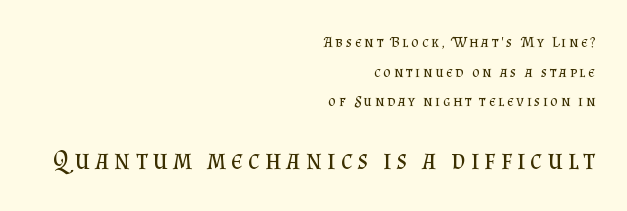
Q: Is the text bold? A: No.
Q: Is the text italic (slanted)? A: No, it is upright.
Q: Is the text underlined? A: No.
Q: How is the paragraph aligned? A: Right-aligned.
Q: Is the spacing between lines tight, normal or loose? A: Loose.
Q: Which block of text is set in a larger size, the first (top) or the second (bottom)? A: The second (bottom) one.
